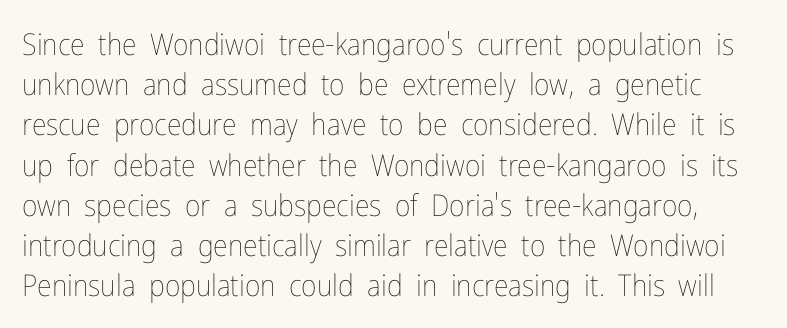
Q: Is the text bold? A: No.
Q: Is the text italic (slanted)? A: No, it is upright.
Q: Is the text underlined? A: No.
Q: Is the spacing between letters normal or unusually wide? A: Normal.
Q: Is the spacing between lines tight, normal or loose? A: Normal.
Q: Width (condensed, normal, or wide)? A: Condensed.
Q: Stroke contrast? A: Low.
Q: x-height? A: Medium.
Q: Monospaced? A: No.
